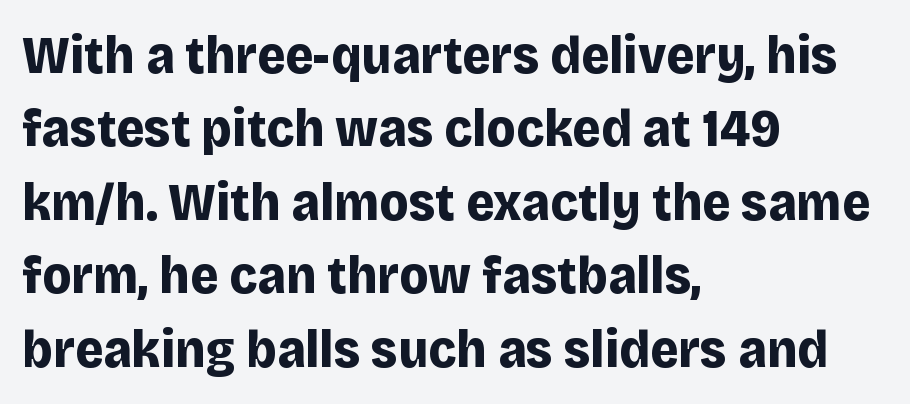
The image shows 54 px bold sans-serif type, upright; set left-aligned, normal line spacing (1.36x), normal letter spacing, not underlined; low stroke contrast and a large x-height.
